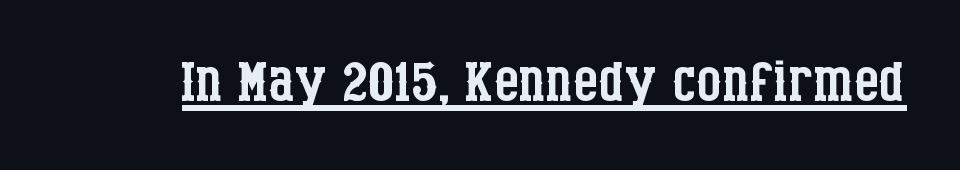
The image shows 80 px regular-weight, condensed serif type, upright; set normal letter spacing, underlined; low stroke contrast and a large x-height.
